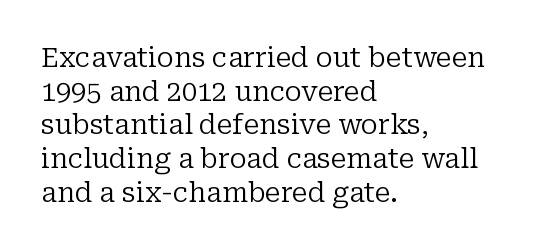
{"italic": "no", "bold": "no", "underline": "no", "align": "left", "line_spacing": "normal", "line_spacing_ratio": 1.25, "letter_spacing": "normal", "letter_spacing_em": 0.0, "glyph_px": 27}
